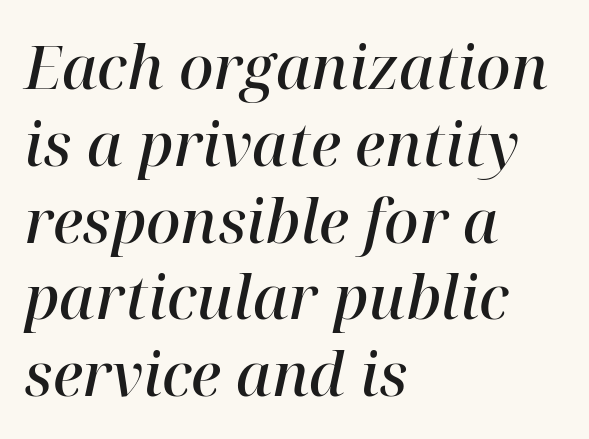
The designer went with a serif here, giving each stem small feet. A normal amount of white space separates one row of letters from the next. A typesetter would call this proportional, since set widths differ per character. How heavy is the stroke? Medium-heavy — a semibold, shy of bold. Plain, unruled lines of type.
